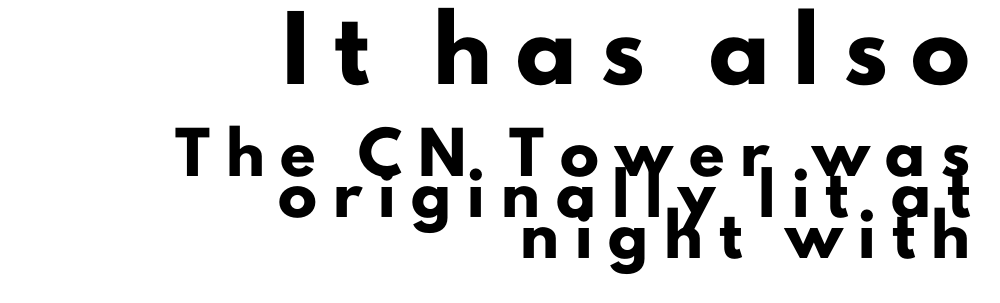
The image shows 59 px heavy sans-serif type, upright; set right-aligned, tight line spacing (1.06x), unusually wide letter spacing (+0.41 em), not underlined; the first (top) block is 1.51x larger; low stroke contrast and a small x-height.
